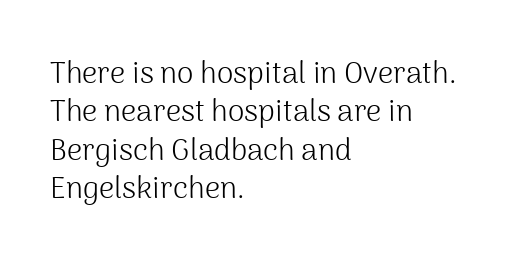
{"serif": "no", "italic": "no", "bold": "no", "weight": "light", "width": "normal", "stroke_contrast": "medium", "x_height": "medium", "monospaced": "no", "underline": "no", "align": "left", "line_spacing": "normal", "line_spacing_ratio": 1.28, "letter_spacing": "normal", "letter_spacing_em": 0.0, "glyph_px": 30}
